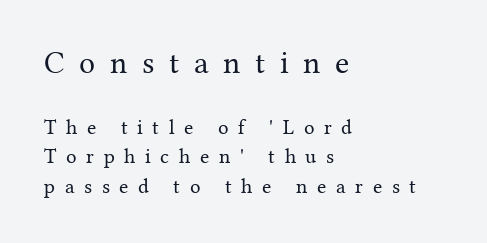
The image shows 32 px regular-weight serif type, upright; set left-aligned, normal line spacing (1.41x), unusually wide letter spacing (+0.46 em), not underlined; the first (top) block is 1.52x larger; medium stroke contrast and a medium x-height.
